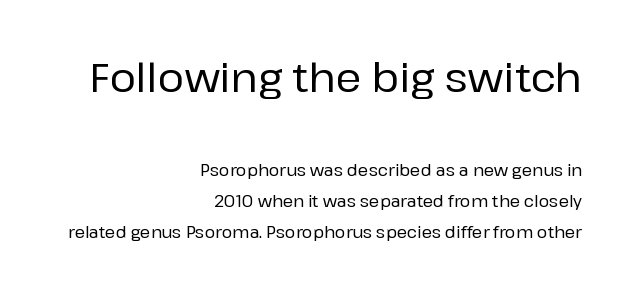
Q: Is the text italic (slanted)? A: No, it is upright.
Q: Is the typeface a serif or a sans-serif typeface? A: Sans-serif.
Q: Is the text underlined? A: No.
Q: How is the paragraph aligned? A: Right-aligned.
Q: Is the spacing between letters normal or unusually wide? A: Normal.
Q: Is the spacing between lines tight, normal or loose? A: Loose.
Q: Which block of text is set in a larger size, the first (top) or the second (bottom)? A: The first (top) one.
Q: Width (condensed, normal, or wide)? A: Normal.
Q: Stroke contrast? A: Low.
Q: x-height? A: Medium.
Q: Monospaced? A: No.
